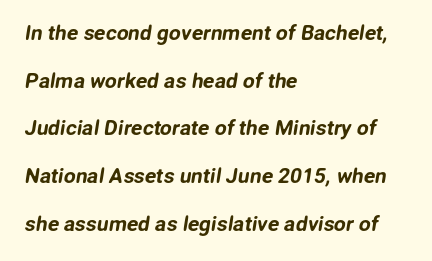
The image shows 21 px text type; set left-aligned, loose line spacing (2.27x), normal letter spacing, not underlined.
